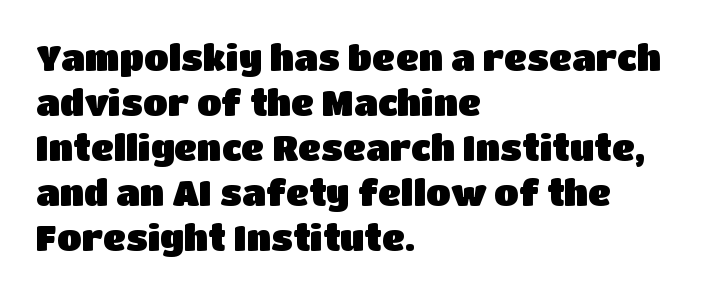
Q: Is the text italic (slanted)? A: No, it is upright.
Q: Is the typeface a serif or a sans-serif typeface? A: Sans-serif.
Q: Is the text underlined? A: No.
Q: How is the paragraph aligned? A: Left-aligned.
Q: Is the spacing between letters normal or unusually wide? A: Normal.
Q: Is the spacing between lines tight, normal or loose? A: Normal.
Q: Width (condensed, normal, or wide)? A: Normal.
Q: Stroke contrast? A: Low.
Q: x-height? A: Large.
Q: Monospaced? A: No.
